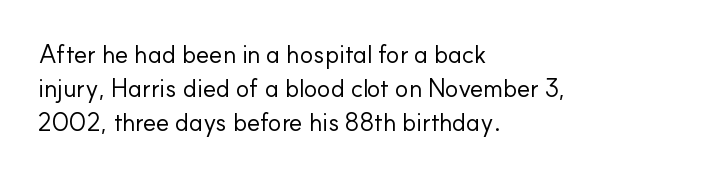
The area under the type is left untouched. A roman cut, with each character standing at attention. Observe the ordinary spacing: letters are neighbours, not strangers. Notice how the passage keeps a crisp vertical edge on the left only.
